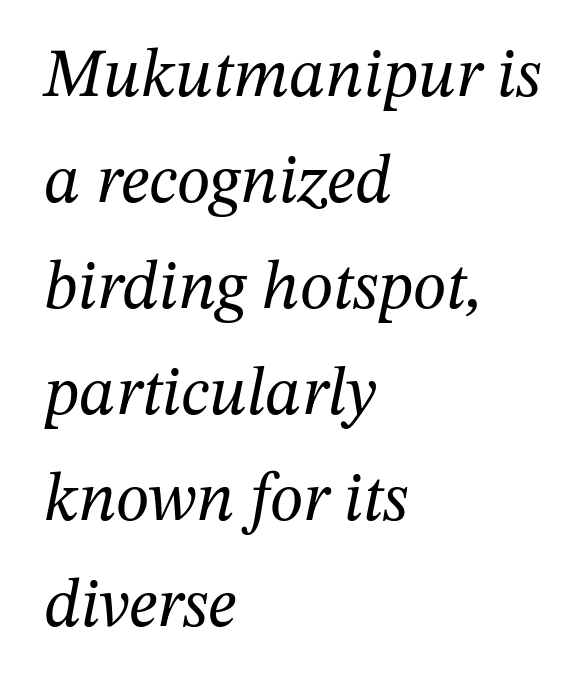
{"serif": "yes", "italic": "yes", "lean": "right", "slant_degrees": 12, "bold": "no", "weight": "regular", "width": "normal", "stroke_contrast": "medium", "x_height": "medium", "monospaced": "no", "underline": "no", "align": "left", "line_spacing": "normal", "line_spacing_ratio": 1.56, "letter_spacing": "normal", "letter_spacing_em": 0.0, "glyph_px": 68}
